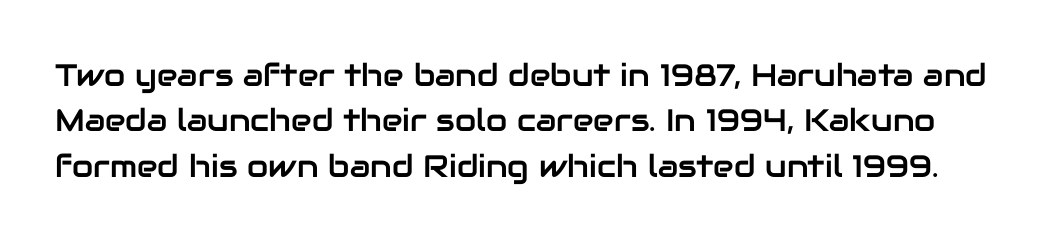
{"serif": "no", "italic": "no", "width": "normal", "stroke_contrast": "low", "x_height": "medium", "monospaced": "no", "underline": "no", "line_spacing": "normal", "line_spacing_ratio": 1.46, "letter_spacing": "normal", "letter_spacing_em": 0.0, "glyph_px": 31}
